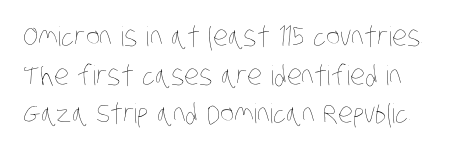
Weight: not bold — regular or lighter. Clear beneath every line of the passage. Casual observation: everything's shoved over to the left. What stands out about the letter spacing? Nothing — it is the standard amount. The leading is moderate, giving the passage an even texture.
